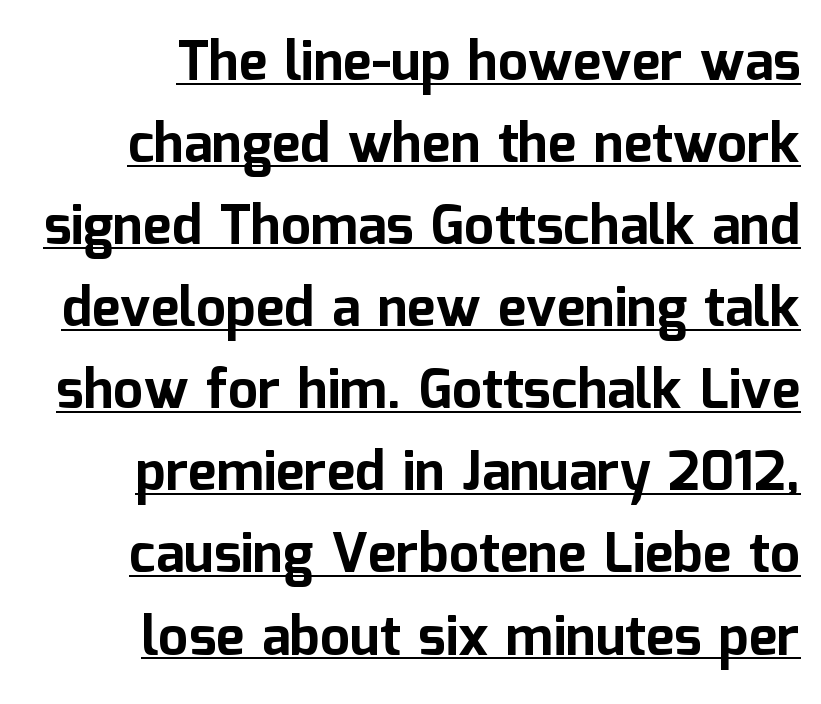
Is this a fixed-width face? No — the glyphs have proportional, varying widths. This is sans-serif lettering, the kind often seen on screens and signage. The tracking reads as untouched default to a designer's eye. Heavy-handed strokes throughout: this text is bold. Horizontal alignment here is rightward, an uncommon choice for prose.
